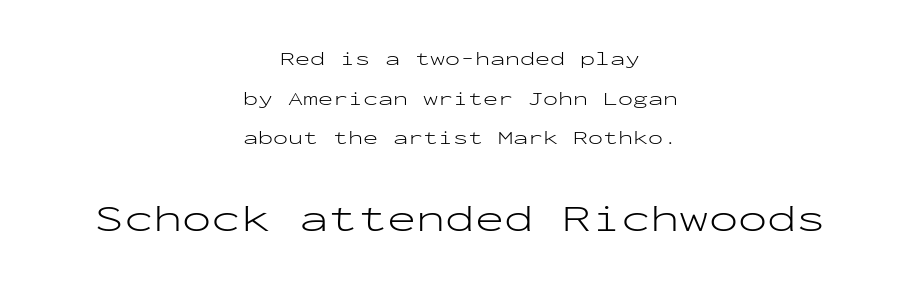
The image shows 39 px light, wide sans-serif type, upright, monospaced; set centered, loose line spacing (1.98x), normal letter spacing, not underlined; the second (bottom) block is 1.95x larger; low stroke contrast and a medium x-height.
